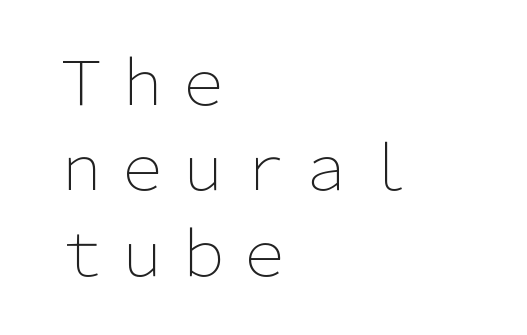
The image shows 61 px light sans-serif type, upright; set left-aligned, normal line spacing (1.4x), normal letter spacing, not underlined; low stroke contrast and a medium x-height.
